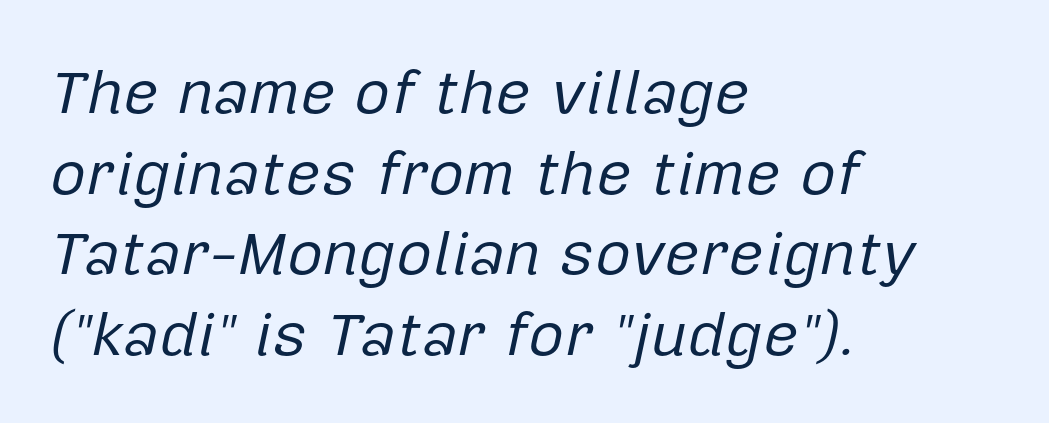
{"italic": "yes", "lean": "right", "slant_degrees": 12, "bold": "no", "weight": "regular", "width": "normal", "stroke_contrast": "low", "x_height": "medium", "monospaced": "no", "underline": "no", "align": "left", "line_spacing": "normal", "line_spacing_ratio": 1.3, "letter_spacing": "normal", "letter_spacing_em": 0.0, "glyph_px": 62}
